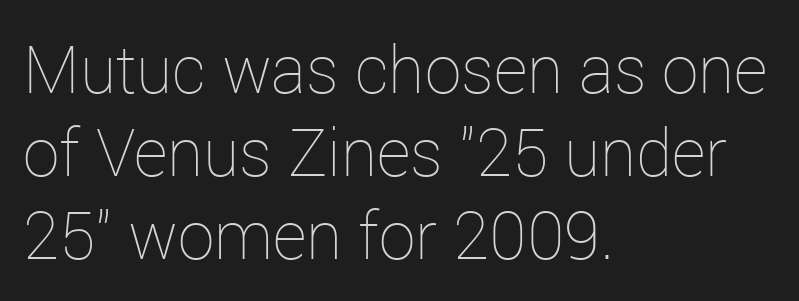
The image shows 66 px thin type, upright; set left-aligned, normal line spacing (1.26x), normal letter spacing, not underlined; low stroke contrast and a medium x-height.
